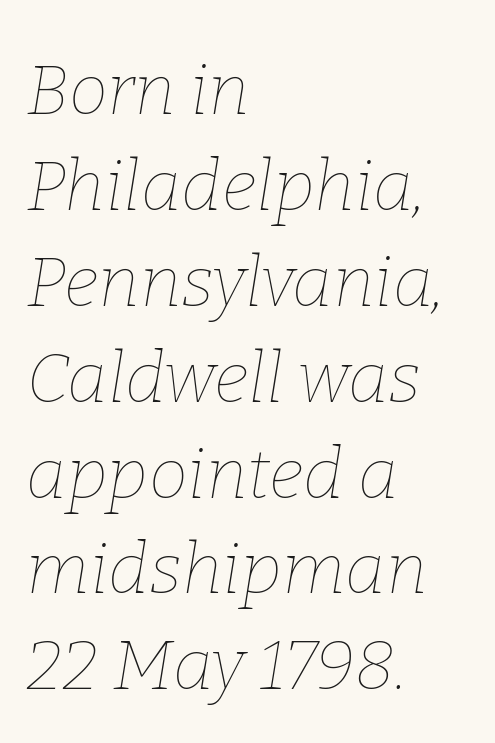
Q: Is the text bold? A: No.
Q: Is the text italic (slanted)? A: Yes, it leans right by about 9 degrees.
Q: Is the text underlined? A: No.
Q: How is the paragraph aligned? A: Left-aligned.
Q: Is the spacing between letters normal or unusually wide? A: Normal.
Q: Is the spacing between lines tight, normal or loose? A: Normal.
Q: Width (condensed, normal, or wide)? A: Normal.
Q: Stroke contrast? A: Low.
Q: x-height? A: Medium.
Q: Monospaced? A: No.
